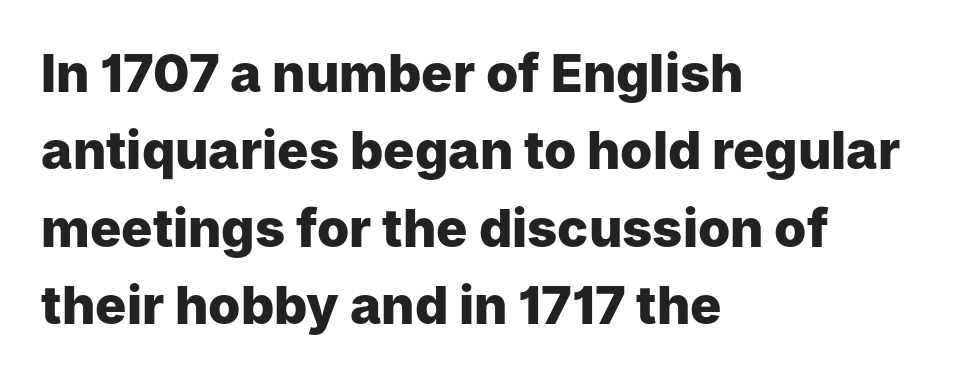
{"serif": "no", "italic": "no", "bold": "yes", "weight": "heavy", "width": "normal", "stroke_contrast": "low", "x_height": "medium", "monospaced": "no", "underline": "no", "align": "left", "line_spacing": "normal", "line_spacing_ratio": 1.49, "letter_spacing": "normal", "letter_spacing_em": 0.0, "glyph_px": 52}
